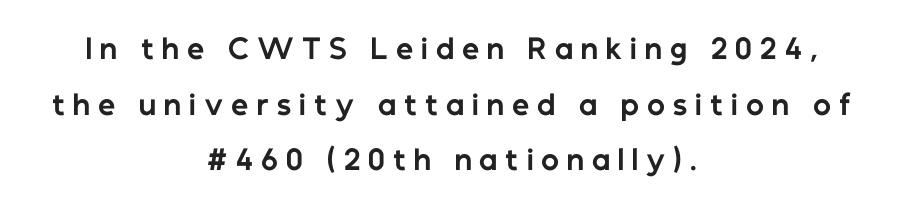
Q: Is the text bold? A: Yes.
Q: Is the text italic (slanted)? A: No, it is upright.
Q: Is the text underlined? A: No.
Q: How is the paragraph aligned? A: Centered.
Q: Is the spacing between letters normal or unusually wide? A: Unusually wide.
Q: Is the spacing between lines tight, normal or loose? A: Loose.
